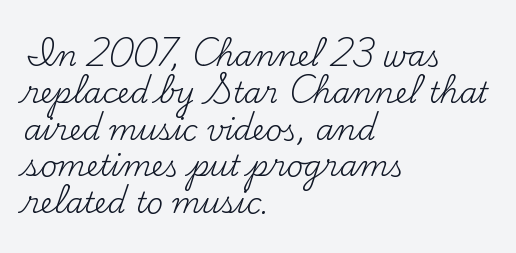
{"serif": "yes", "bold": "no", "weight": "regular", "width": "normal", "stroke_contrast": "medium", "x_height": "small", "monospaced": "no", "underline": "no", "align": "left", "line_spacing": "normal", "line_spacing_ratio": 1.27, "letter_spacing": "normal", "letter_spacing_em": 0.0, "glyph_px": 29}
